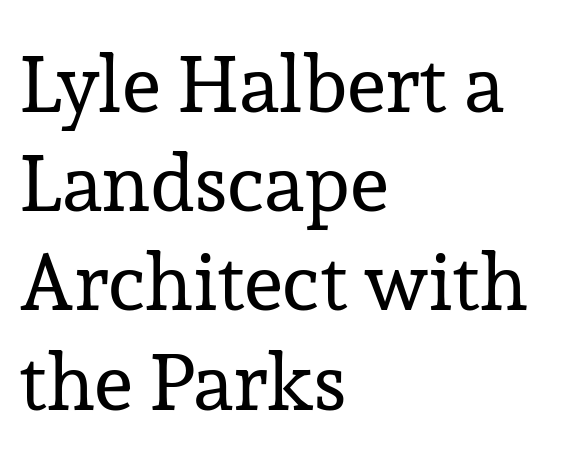
The image shows 80 px regular-weight serif type, upright; set left-aligned, line spacing 1.24x, normal letter spacing, not underlined; low stroke contrast and a medium x-height.
